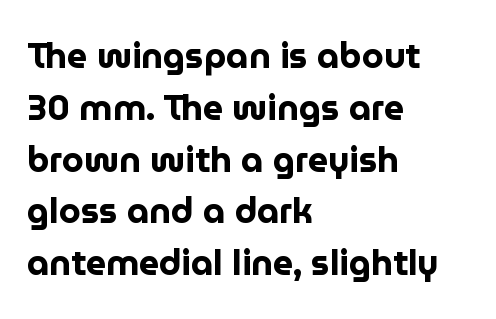
The image shows 35 px bold sans-serif type, upright; set left-aligned, normal line spacing (1.48x), normal letter spacing, not underlined; low stroke contrast and a medium x-height.
